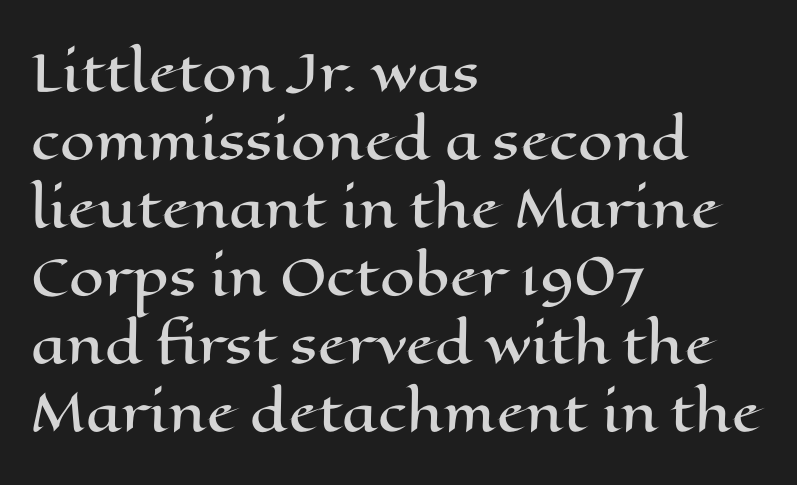
{"italic": "no", "width": "wide", "stroke_contrast": "high", "x_height": "medium", "monospaced": "no", "underline": "no", "align": "left", "line_spacing": "normal", "line_spacing_ratio": 1.36, "letter_spacing": "normal", "letter_spacing_em": 0.0, "glyph_px": 50}
